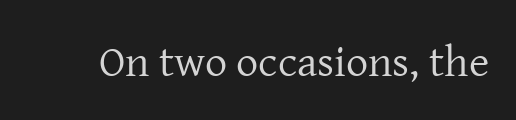
{"serif": "yes", "italic": "no", "bold": "no", "weight": "regular", "width": "normal", "stroke_contrast": "low", "x_height": "medium", "monospaced": "no", "underline": "no", "letter_spacing": "normal", "letter_spacing_em": 0.0, "glyph_px": 44}
